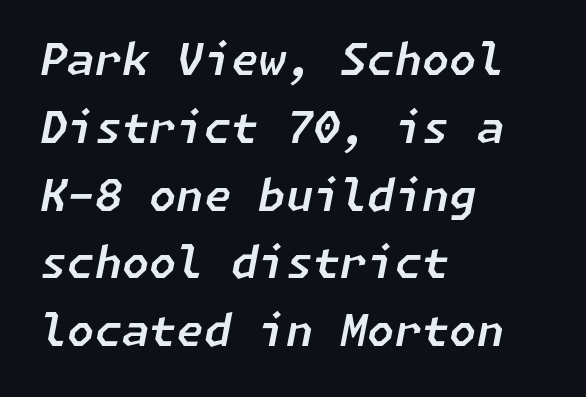
The lines sit at an ordinary, default distance from one another. Is the type slanted? Yes — the strokes lean at a clear angle. The area under the type is left untouched. These lines keep a tight, regular rhythm from letter to letter. Left-aligned paragraph, ragged on the right.
